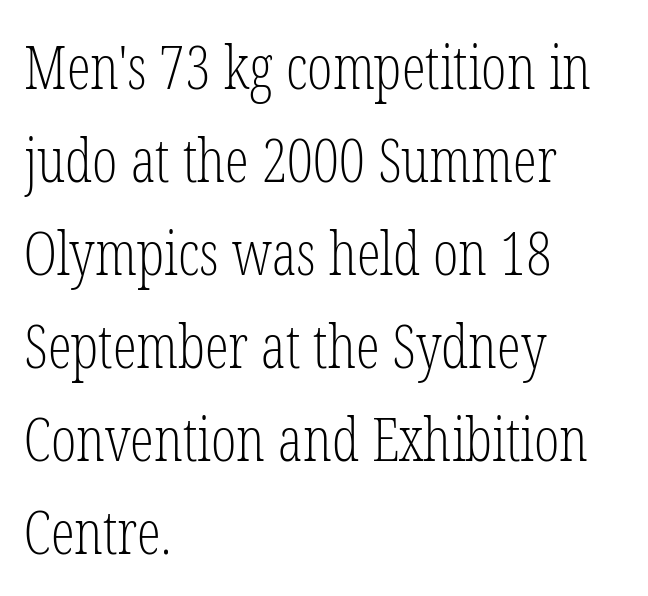
The weight tops out at a normal text grade. Notice how the stems are strictly vertical — no italics here. Beneath every word, the page is bare. These lines are set flush left with a ragged right edge. The line-height multiplier appears to be the usual default. You could not count columns in this text — the font is proportionally spaced.
